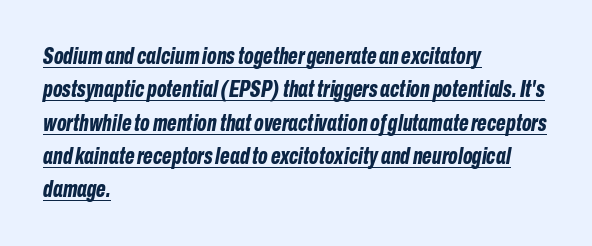
{"italic": "yes", "lean": "right", "slant_degrees": 10, "bold": "yes", "underline": "yes", "align": "left", "line_spacing": "normal", "line_spacing_ratio": 1.45, "letter_spacing": "normal", "letter_spacing_em": 0.0, "glyph_px": 23}
